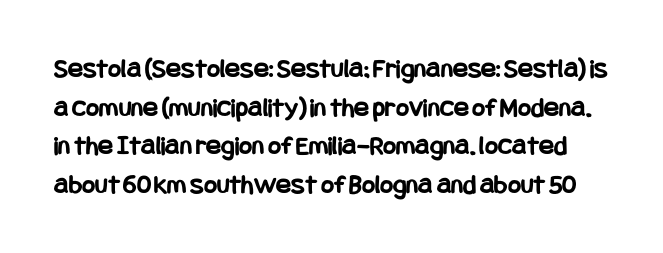
Q: Is the text bold? A: Yes.
Q: Is the text italic (slanted)? A: No, it is upright.
Q: Is the typeface a serif or a sans-serif typeface? A: Sans-serif.
Q: Is the text underlined? A: No.
Q: Is the spacing between letters normal or unusually wide? A: Normal.
Q: Is the spacing between lines tight, normal or loose? A: Normal.
Q: Width (condensed, normal, or wide)? A: Condensed.
Q: Stroke contrast? A: Low.
Q: x-height? A: Large.
